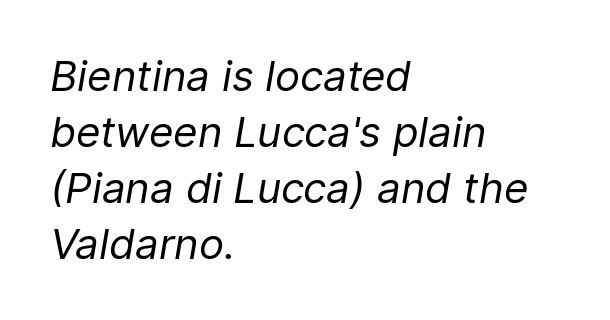
Is the type slanted? Yes — the strokes lean at a clear angle. Here the glyphs are tracked normally, forming tight word shapes. The rag falls on the right side of this text block. The space beneath each line is pristine and unruled. Proportional: the letters do not fall into vertical columns.
